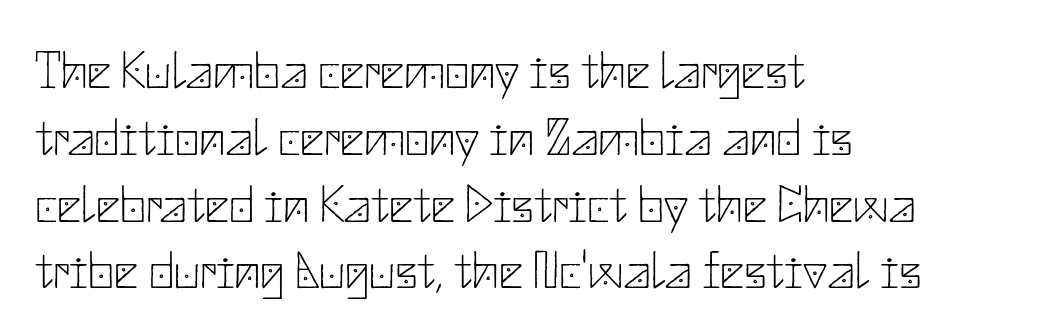
Weight class: somewhere from thin through regular. This rendering uses left alignment, leaving the right contour irregular. Look at the tracking — it's just the regular setting, nothing added. Notice how the stems are strictly vertical — no italics here. Has an underline been added? It has not.
